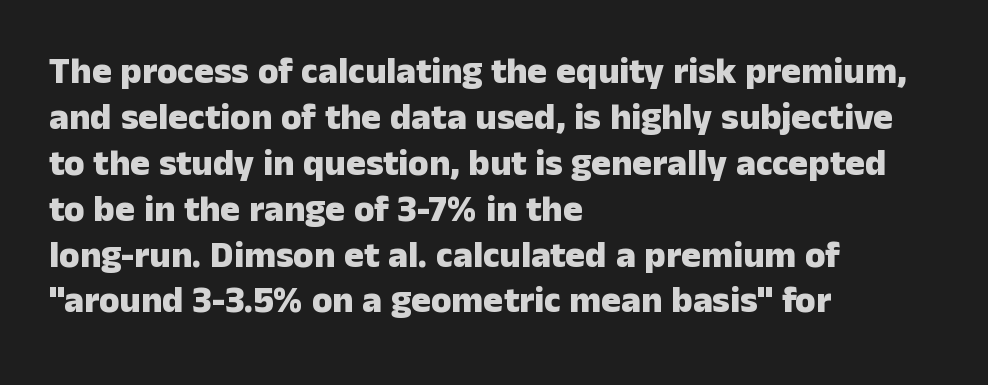
The image shows 37 px heavy sans-serif type, upright; set left-aligned, line spacing 1.24x, normal letter spacing, not underlined; low stroke contrast and a medium x-height.
